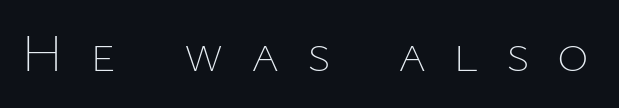
Q: Is the text bold? A: No.
Q: Is the text italic (slanted)? A: No, it is upright.
Q: Is the text underlined? A: No.
Q: Is the spacing between letters normal or unusually wide? A: Unusually wide.
Q: Width (condensed, normal, or wide)? A: Normal.
Q: Stroke contrast? A: Low.
Q: x-height? A: Medium.
Q: Monospaced? A: No.
